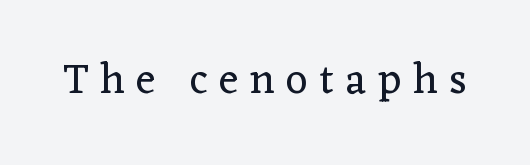
Upright lettering throughout. No word sits above an underline. Weight: in the light-to-regular range. Loose tracking; the words dissolve into strings of separated letters.
